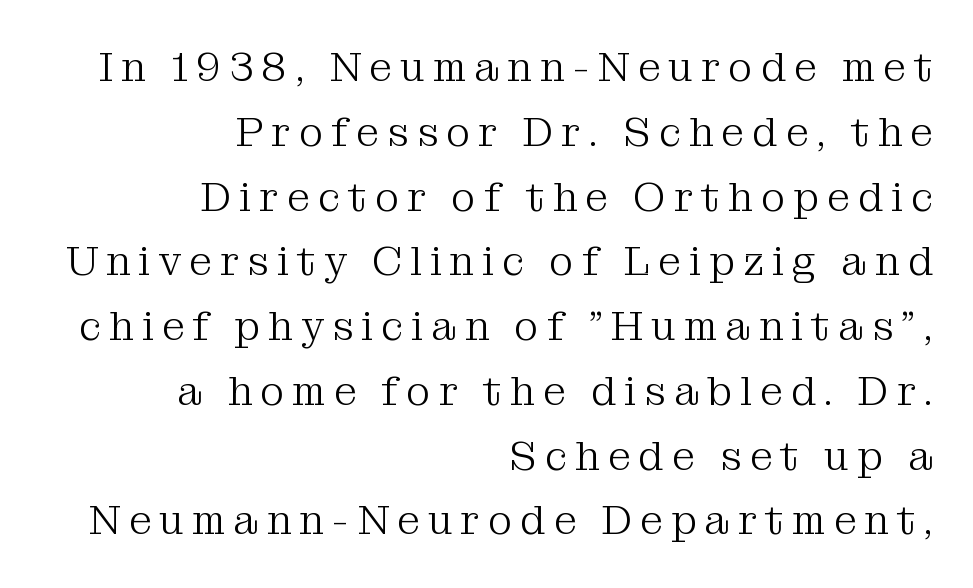
Examine the stroke ends and you'll spot serifs. Check the space under the baseline: it is left empty. Is this a fixed-width face? No — the glyphs have proportional, varying widths. The line texture is sparse and dotted thanks to wide tracking. This block has exactly the height ordinary leading produces.
